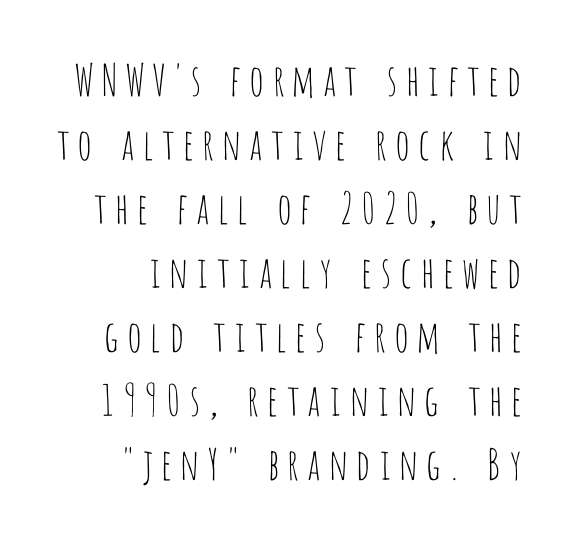
Letterform terminals end flat and unadorned throughout the passage. Vertical stems look standard width or narrower in stroke. The gap between lines stays unmarked. The lines sit at an ordinary, default distance from one another.
